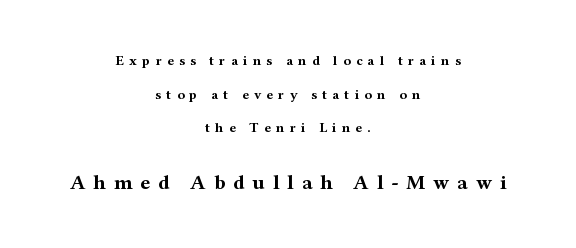
{"italic": "no", "bold": "yes", "underline": "no", "align": "center", "line_spacing": "loose", "line_spacing_ratio": 2.41, "letter_spacing": "wide", "letter_spacing_em": 0.37, "larger_block": "second", "size_ratio": 1.5, "glyph_px": 21}
